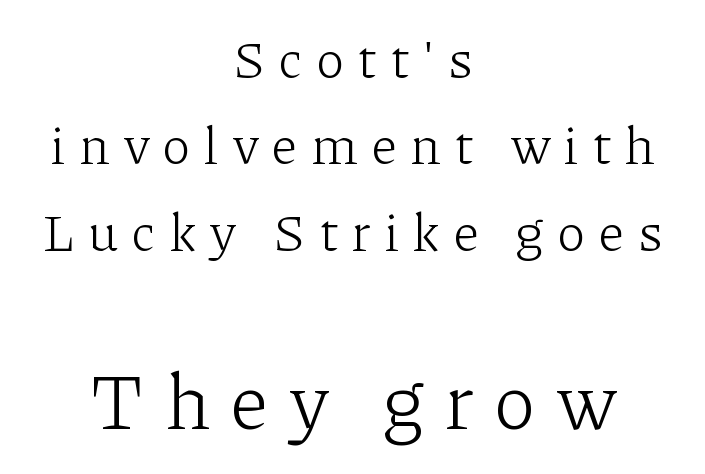
{"serif": "yes", "italic": "no", "bold": "no", "weight": "light", "width": "normal", "stroke_contrast": "low", "x_height": "medium", "monospaced": "no", "underline": "no", "align": "center", "line_spacing": "normal", "line_spacing_ratio": 1.63, "letter_spacing": "wide", "letter_spacing_em": 0.25, "larger_block": "second", "size_ratio": 1.49, "glyph_px": 79}
